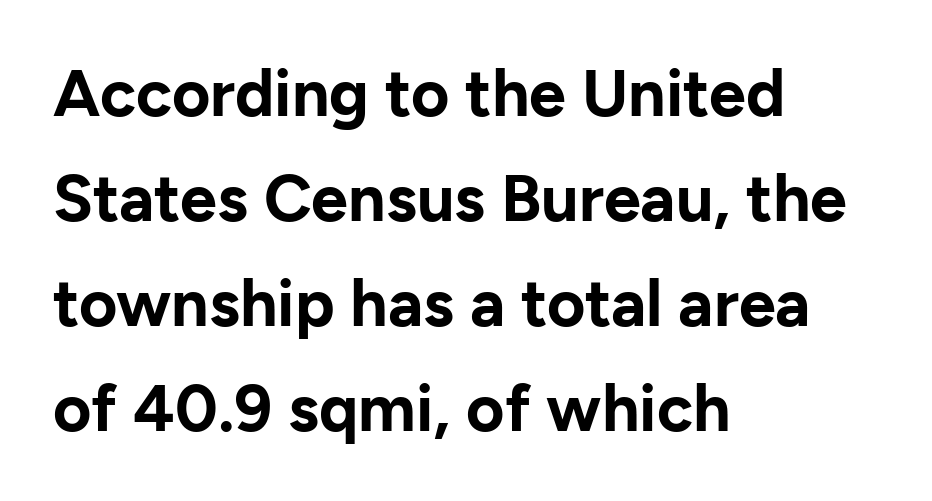
Emphasis by weight is at full strength: bold. Unlike italic type, these characters show no tilt at all. The face used here is proportionally spaced, like ordinary book or web type. Check under the words: just untouched page. Notice how the passage keeps a crisp vertical edge on the left only.
